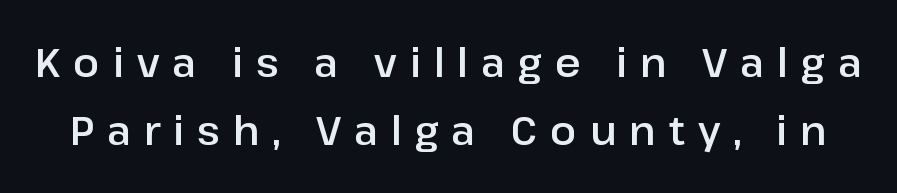
Underlining? Definitely not there. Note the varied advance widths — an 'i' is clearly narrower than an 'm'. The horizontal fit of the characters is loose and conspicuously gappy. Nope, not italic — everything's standing straight. To sum up the face: it is a sans, with no serifs.
